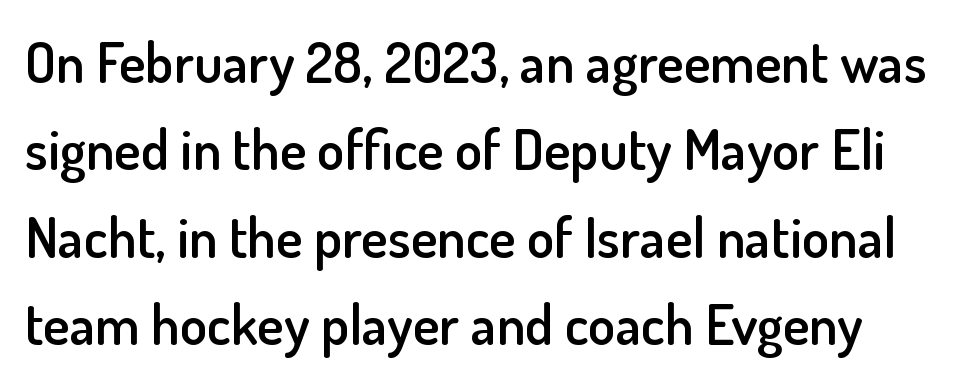
Q: Is the text bold? A: Semi-bold.
Q: Is the text italic (slanted)? A: No, it is upright.
Q: Is the typeface a serif or a sans-serif typeface? A: Sans-serif.
Q: Is the text underlined? A: No.
Q: Is the spacing between letters normal or unusually wide? A: Normal.
Q: Is the spacing between lines tight, normal or loose? A: Normal.
Q: Width (condensed, normal, or wide)? A: Normal.
Q: Stroke contrast? A: Low.
Q: x-height? A: Small.
Q: Monospaced? A: No.
